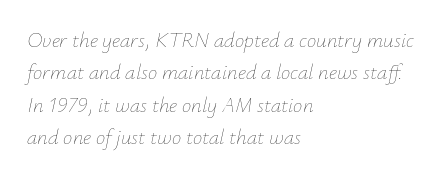
Q: Is the text bold? A: No.
Q: Is the text italic (slanted)? A: Yes, it leans right by about 12 degrees.
Q: Is the text underlined? A: No.
Q: How is the paragraph aligned? A: Left-aligned.
Q: Is the spacing between letters normal or unusually wide? A: Normal.
Q: Is the spacing between lines tight, normal or loose? A: Normal.
